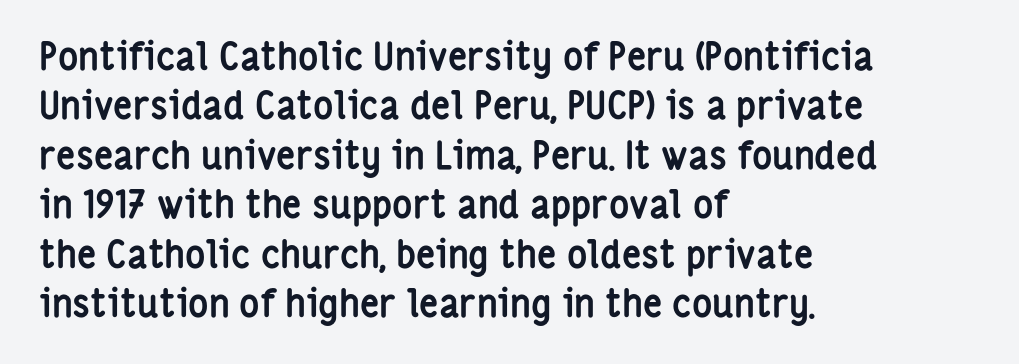
Q: Is the text bold? A: Yes.
Q: Is the text italic (slanted)? A: No, it is upright.
Q: Is the typeface a serif or a sans-serif typeface? A: Sans-serif.
Q: Is the text underlined? A: No.
Q: How is the paragraph aligned? A: Left-aligned.
Q: Is the spacing between letters normal or unusually wide? A: Normal.
Q: Is the spacing between lines tight, normal or loose? A: Normal.
Q: Width (condensed, normal, or wide)? A: Condensed.
Q: Stroke contrast? A: Low.
Q: x-height? A: Medium.
Q: Monospaced? A: No.
